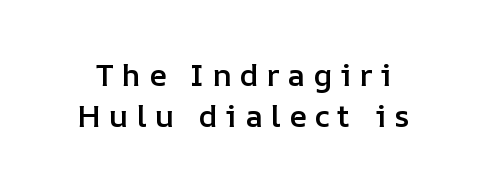
Q: Is the text bold? A: Semi-bold.
Q: Is the text italic (slanted)? A: No, it is upright.
Q: Is the text underlined? A: No.
Q: Is the spacing between letters normal or unusually wide? A: Unusually wide.
Q: Is the spacing between lines tight, normal or loose? A: Normal.
Q: Width (condensed, normal, or wide)? A: Normal.
Q: Stroke contrast? A: Low.
Q: x-height? A: Medium.
Q: Monospaced? A: No.
